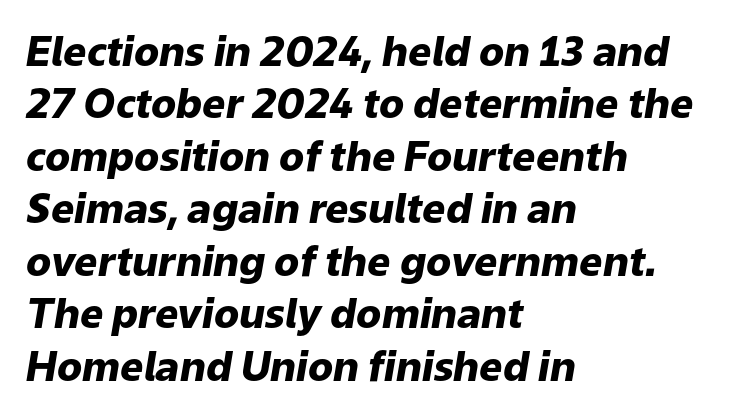
Q: Is the text bold? A: Yes.
Q: Is the text italic (slanted)? A: Yes, it leans right by about 9 degrees.
Q: Is the text underlined? A: No.
Q: How is the paragraph aligned? A: Left-aligned.
Q: Is the spacing between letters normal or unusually wide? A: Normal.
Q: Is the spacing between lines tight, normal or loose? A: Normal.
Q: Width (condensed, normal, or wide)? A: Normal.
Q: Stroke contrast? A: Low.
Q: x-height? A: Medium.
Q: Monospaced? A: No.
